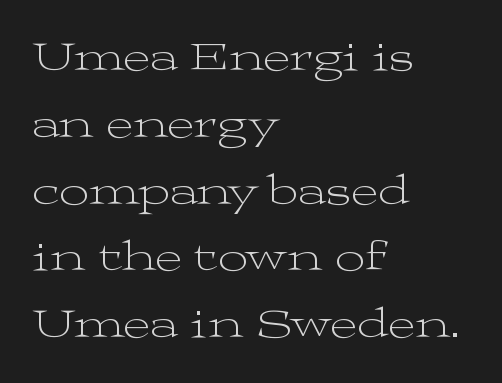
{"serif": "yes", "italic": "no", "bold": "no", "weight": "light", "width": "wide", "stroke_contrast": "medium", "x_height": "medium", "monospaced": "no", "underline": "no", "align": "left", "line_spacing": "normal", "line_spacing_ratio": 1.59, "letter_spacing": "normal", "letter_spacing_em": 0.0, "glyph_px": 42}
